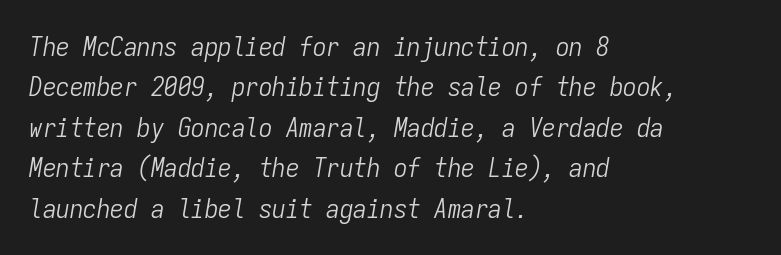
Q: Is the text bold? A: No.
Q: Is the text italic (slanted)? A: Yes, it leans right by about 9 degrees.
Q: Is the text underlined? A: No.
Q: How is the paragraph aligned? A: Left-aligned.
Q: Is the spacing between letters normal or unusually wide? A: Normal.
Q: Is the spacing between lines tight, normal or loose? A: Normal.
